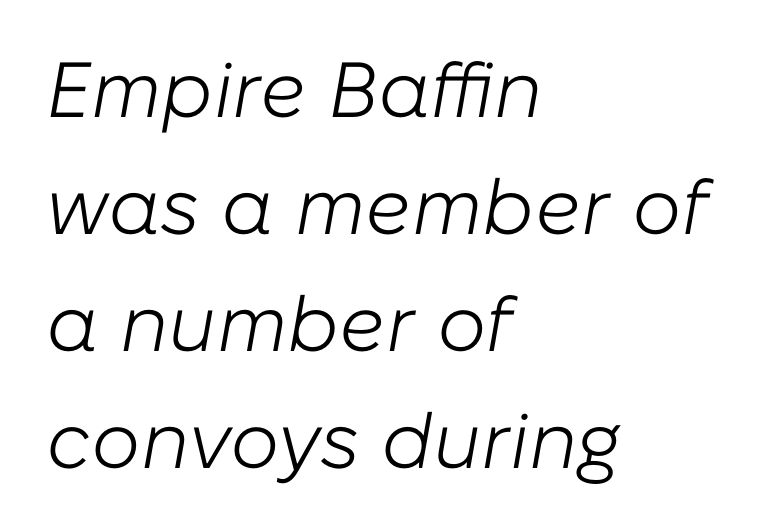
The image shows 78 px light type, italic (leaning right); set left-aligned, normal line spacing (1.5x), normal letter spacing, not underlined; low stroke contrast and a medium x-height.
